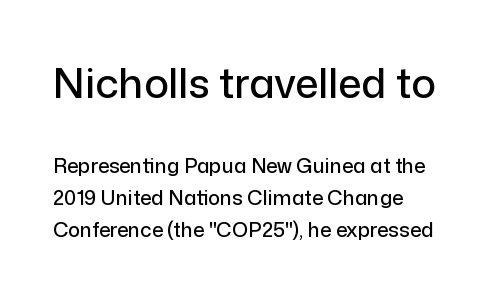
The face used here is proportionally spaced, like ordinary book or web type. The specimen reads as upright at a glance. Each word holds together tightly as a unit, with standard inter-letter gaps. The leading is moderate, giving the passage an even texture. Does the bottom block carry the larger type? No, the top block does. Serif or sans? Sans — the stroke terminals are bare.
